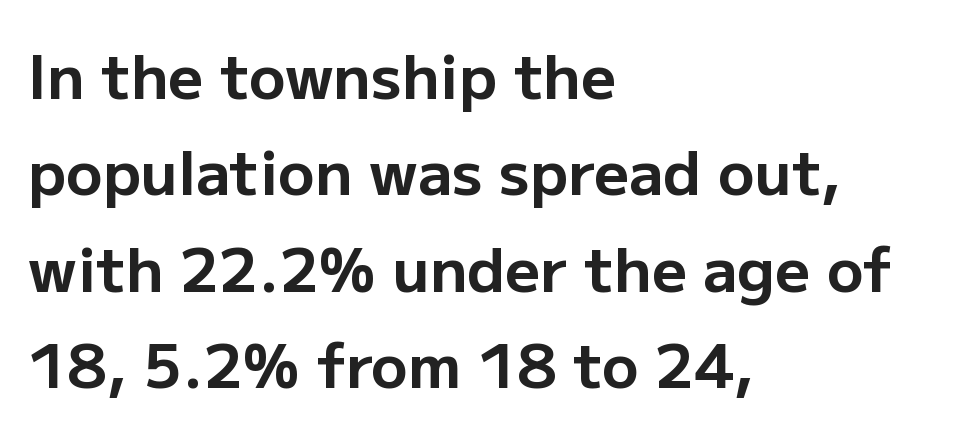
The letters stand upright; this is a roman face. Do the characters align in a grid? No, the font is proportional. Each row of text sits above clean, open space. A typesetter would call this leading conventional body-copy spacing. The typesetter chose a ragged-right arrangement here.
